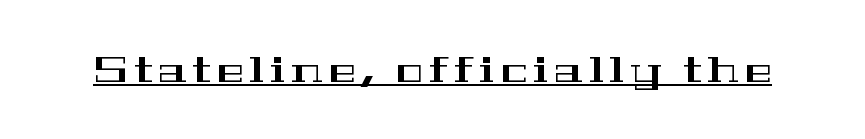
Q: Is the text italic (slanted)? A: No, it is upright.
Q: Is the typeface a serif or a sans-serif typeface? A: Serif.
Q: Is the text underlined? A: Yes.
Q: Width (condensed, normal, or wide)? A: Wide.
Q: Stroke contrast? A: High.
Q: x-height? A: Medium.
Q: Monospaced? A: No.
